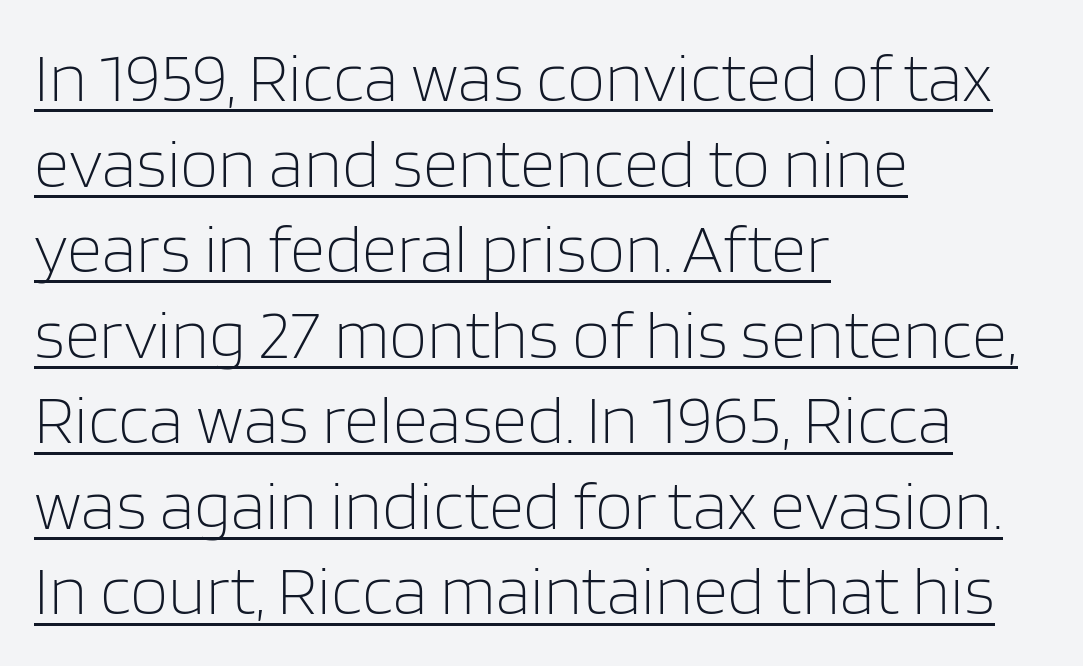
The image shows 69 px light sans-serif type, upright; set left-aligned, line spacing 1.24x, normal letter spacing, underlined; low stroke contrast and a large x-height.
